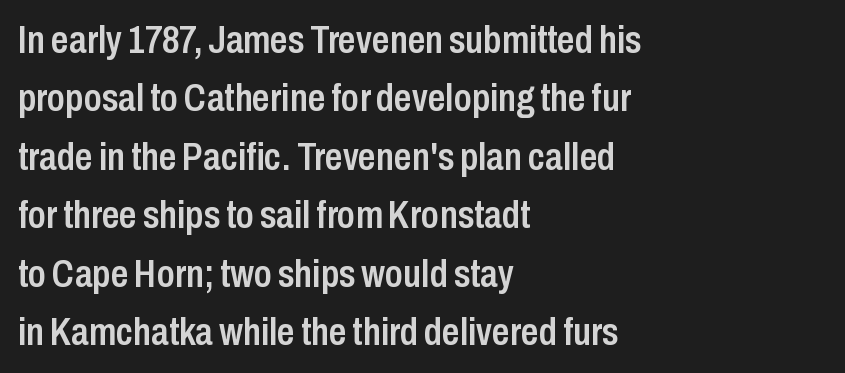
Is this a sans? Yes — the strokes have no serifs. Does the lettering tilt? It doesn't — this is upright. Whoever set this chose a conventional vertical rhythm. The face used here is rendered with its standard letterfit. Underline: absent.
